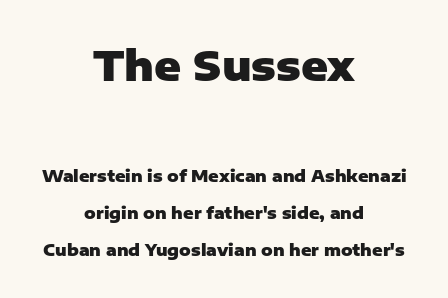
{"serif": "no", "italic": "no", "bold": "yes", "weight": "heavy", "width": "normal", "stroke_contrast": "low", "x_height": "medium", "monospaced": "no", "underline": "no", "align": "center", "line_spacing": "loose", "line_spacing_ratio": 2.3, "letter_spacing": "normal", "letter_spacing_em": 0.0, "larger_block": "first", "size_ratio": 2.56, "glyph_px": 41}
